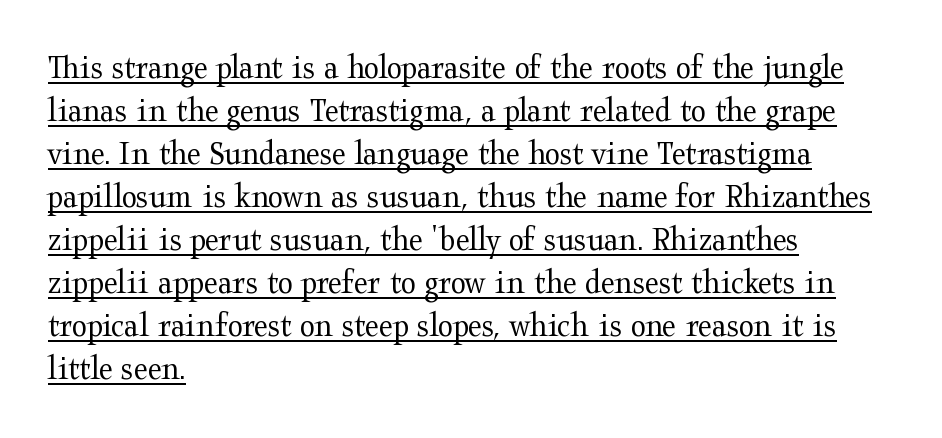
The image shows 35 px regular-weight, wide serif type, upright; set left-aligned, line spacing 1.23x, normal letter spacing, underlined; medium stroke contrast and a medium x-height.
